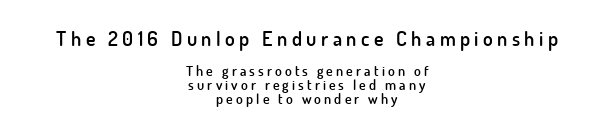
Q: Is the text bold? A: Semi-bold.
Q: Is the text italic (slanted)? A: No, it is upright.
Q: Is the text underlined? A: No.
Q: How is the paragraph aligned? A: Centered.
Q: Is the spacing between letters normal or unusually wide? A: Unusually wide.
Q: Is the spacing between lines tight, normal or loose? A: Tight.
Q: Which block of text is set in a larger size, the first (top) or the second (bottom)? A: The first (top) one.
